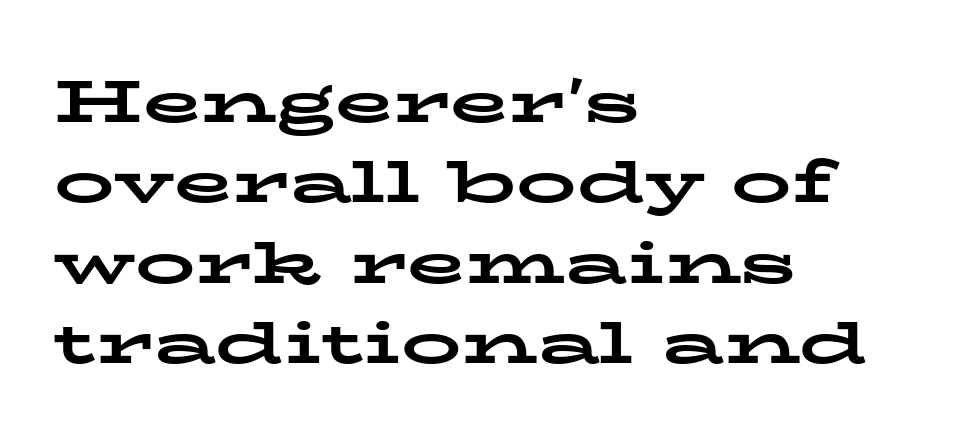
Classification — serif. Tall strokes in this sample are plumb rather than angled. What weight is shown? A full bold with thick strokes. Layout note: lines flush left. Underline: absent.
